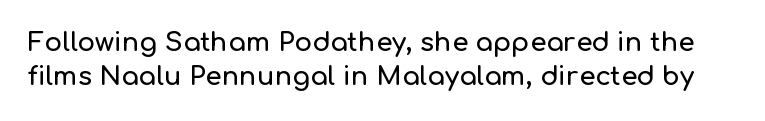
Q: Is the text italic (slanted)? A: No, it is upright.
Q: Is the text underlined? A: No.
Q: Is the spacing between letters normal or unusually wide? A: Normal.
Q: Is the spacing between lines tight, normal or loose? A: Normal.
